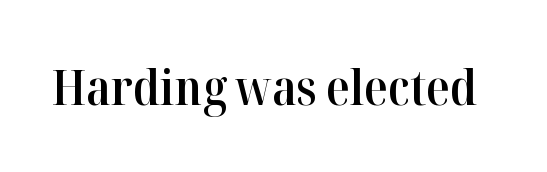
The image shows 49 px semibold serif type, upright; set normal letter spacing, not underlined; high stroke contrast and a medium x-height.
